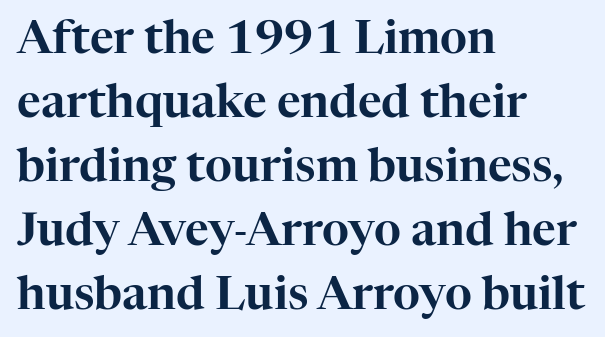
Q: Is the text italic (slanted)? A: No, it is upright.
Q: Is the typeface a serif or a sans-serif typeface? A: Serif.
Q: Is the text underlined? A: No.
Q: How is the paragraph aligned? A: Left-aligned.
Q: Is the spacing between letters normal or unusually wide? A: Normal.
Q: Is the spacing between lines tight, normal or loose? A: Normal.
Q: Width (condensed, normal, or wide)? A: Normal.
Q: Stroke contrast? A: High.
Q: x-height? A: Medium.
Q: Monospaced? A: No.
